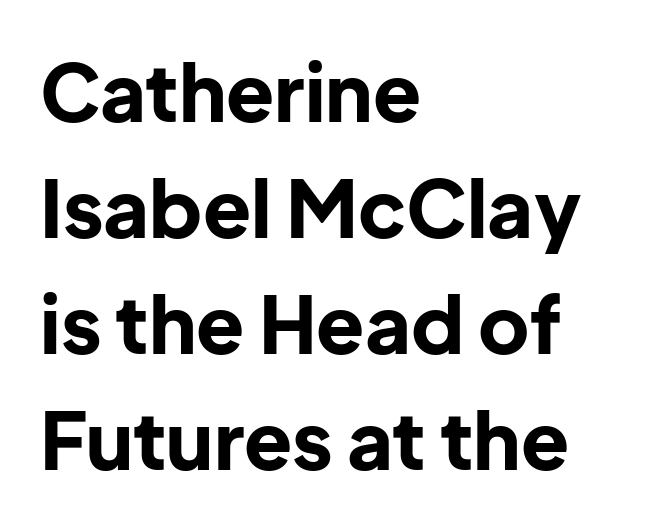
The image shows 79 px bold sans-serif type, upright; set left-aligned, normal line spacing (1.47x), normal letter spacing, not underlined; low stroke contrast and a medium x-height.
